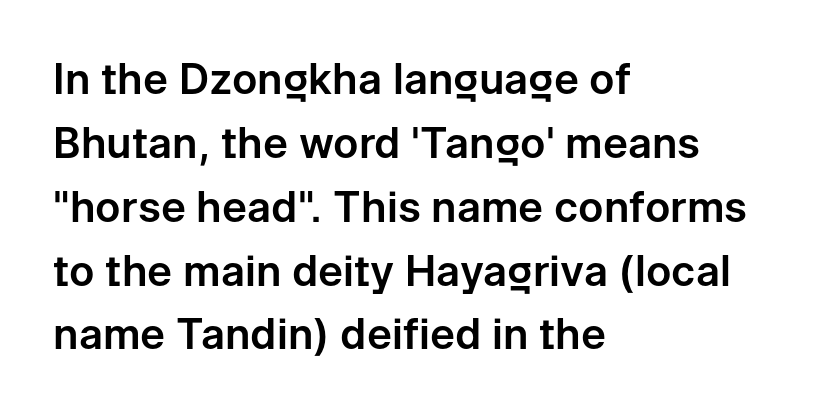
In terms of letterform style, serifs are entirely absent. Compared with a centered layout, this one pins lines to the left instead. What's the leading like? Ordinary, nothing unusual. No extra tracking has been applied to these lines.
